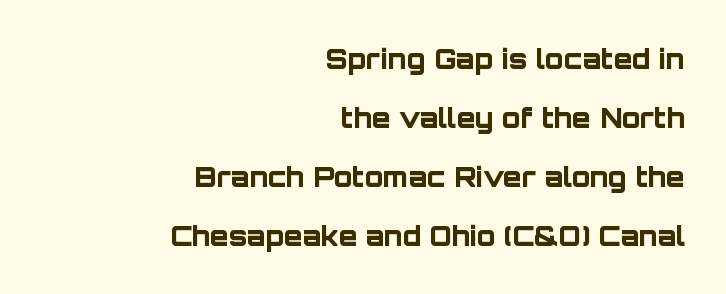
Q: Is the text bold? A: Yes.
Q: Is the text italic (slanted)? A: No, it is upright.
Q: Is the text underlined? A: No.
Q: How is the paragraph aligned? A: Right-aligned.
Q: Is the spacing between letters normal or unusually wide? A: Normal.
Q: Is the spacing between lines tight, normal or loose? A: Loose.
